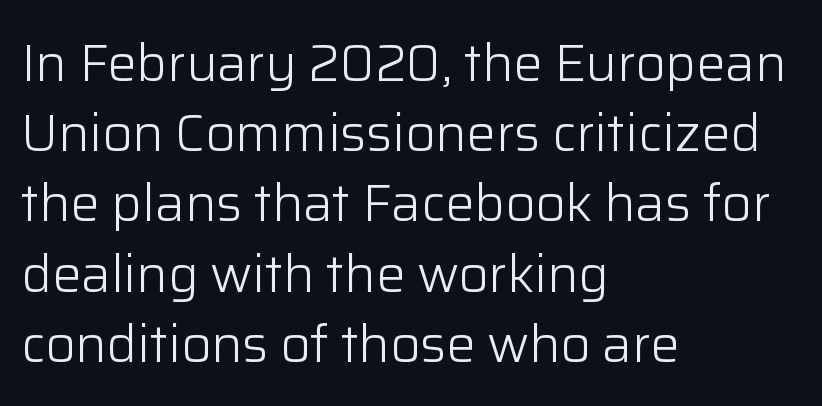
The image shows 52 px light sans-serif type, upright; set left-aligned, normal line spacing (1.35x), normal letter spacing, not underlined; low stroke contrast and a medium x-height.
